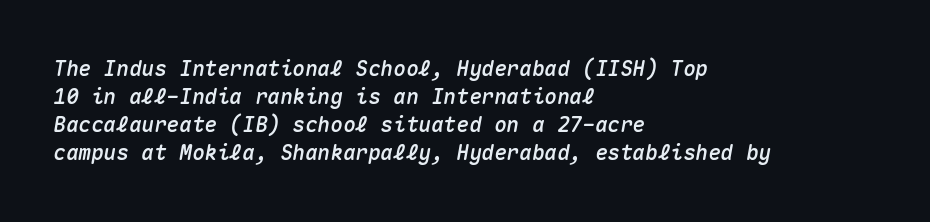
Q: Is the text italic (slanted)? A: Yes, it leans right by about 10 degrees.
Q: Is the text underlined? A: No.
Q: How is the paragraph aligned? A: Left-aligned.
Q: Is the spacing between letters normal or unusually wide? A: Normal.
Q: Is the spacing between lines tight, normal or loose? A: Normal.
